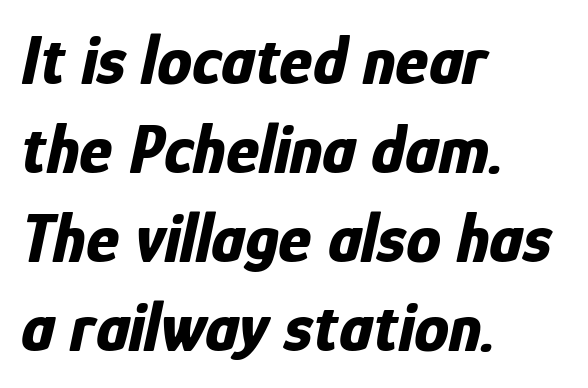
The image shows 70 px bold, condensed type, italic (leaning right); set left-aligned, normal line spacing (1.27x), normal letter spacing, not underlined; low stroke contrast and a medium x-height.
